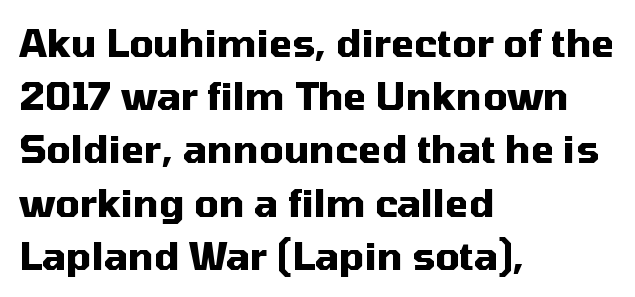
What weight is shown? A full bold with thick strokes. The passage shown is typed in a proportional face where columns would drift. What stands out about the letter spacing? Nothing — it is the standard amount. Letters rest on an invisible, unmarked baseline.
